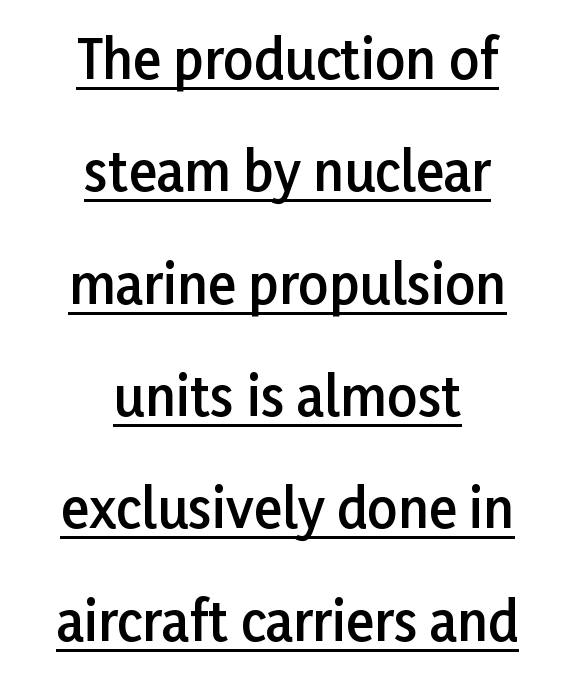
Q: Is the text bold? A: Semi-bold.
Q: Is the text italic (slanted)? A: No, it is upright.
Q: Is the typeface a serif or a sans-serif typeface? A: Sans-serif.
Q: Is the text underlined? A: Yes.
Q: How is the paragraph aligned? A: Centered.
Q: Is the spacing between letters normal or unusually wide? A: Normal.
Q: Is the spacing between lines tight, normal or loose? A: Loose.
Q: Width (condensed, normal, or wide)? A: Normal.
Q: Stroke contrast? A: Low.
Q: x-height? A: Medium.
Q: Monospaced? A: No.
